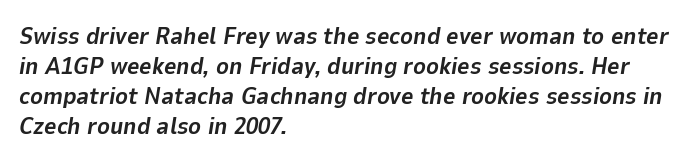
{"italic": "yes", "lean": "right", "slant_degrees": 9, "bold": "yes", "underline": "no", "align": "left", "line_spacing": "normal", "line_spacing_ratio": 1.25, "letter_spacing": "normal", "letter_spacing_em": 0.0, "glyph_px": 24}
